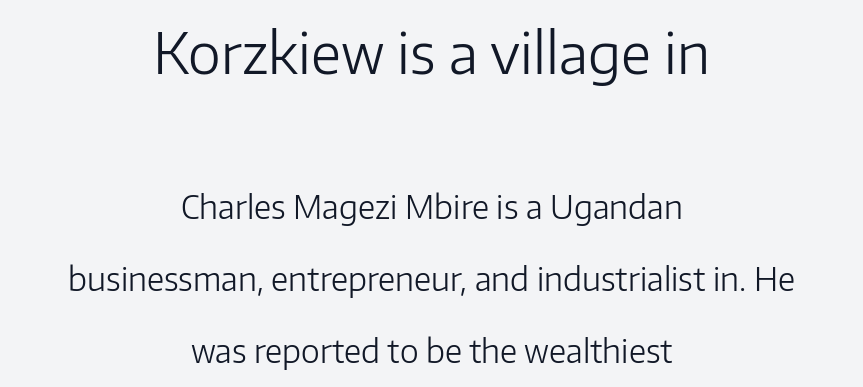
Is this a fixed-width face? No — the glyphs have proportional, varying widths. A student would call this center alignment; a typographer would say set centered. When letters stand straight like this, we call the style roman or upright. Size contrast runs from large at the top to small at the bottom. Interline gaps are noticeably wide in this sample.
